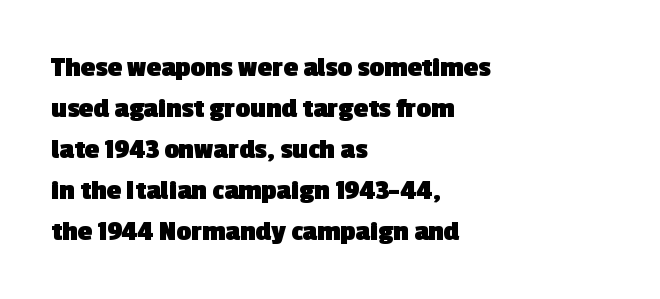
Words float on clear page, feet unadorned. How are the letters spaced? Ordinarily, with no added tracking. Heft: maximum for text — a bold. Leading matches the norm, producing a regular column.
